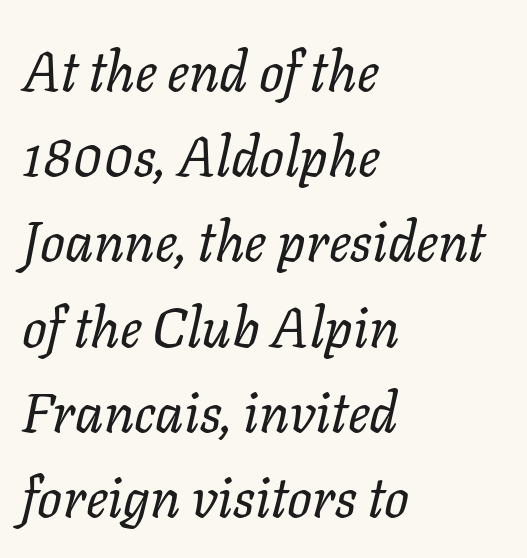
The image shows 55 px regular-weight type, italic (leaning right); set left-aligned, normal line spacing (1.55x), normal letter spacing, not underlined; low stroke contrast and a medium x-height.
